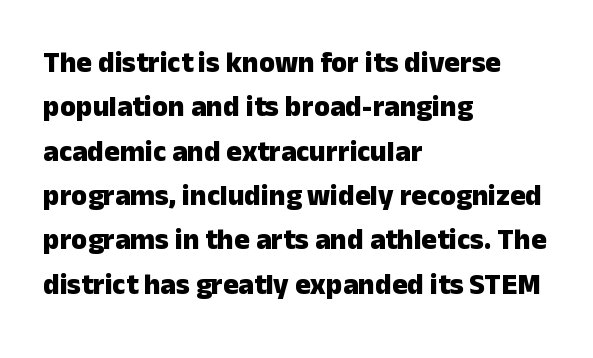
Each word holds together tightly as a unit, with standard inter-letter gaps. How would I describe the line gaps? Plain and ordinary. Chunky letters — that's bold for sure. A student would call this left alignment; a typographer would say flush left, rag right.
